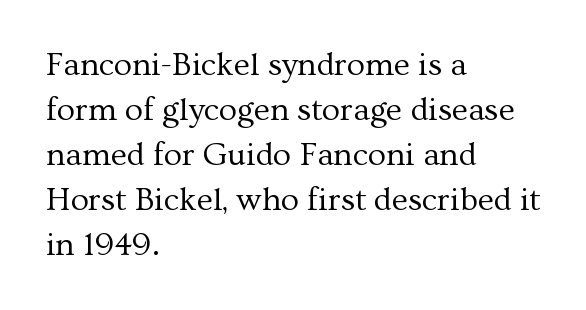
The image shows 33 px regular-weight serif type, upright; set left-aligned, normal line spacing (1.36x), normal letter spacing, not underlined; medium stroke contrast and a medium x-height.
